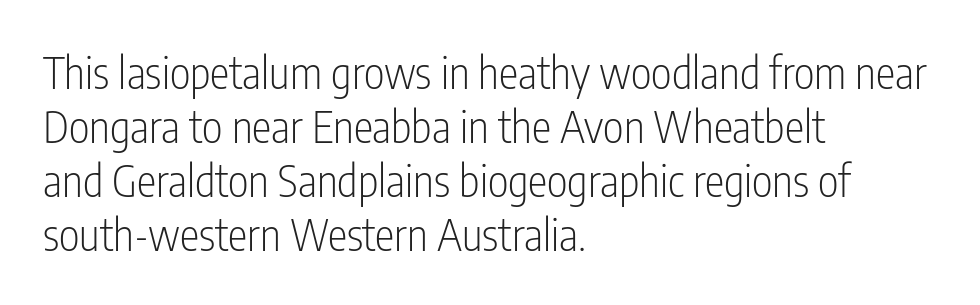
The image shows 44 px light, condensed sans-serif type, upright; set left-aligned, line spacing 1.23x, normal letter spacing, not underlined; low stroke contrast and a medium x-height.
